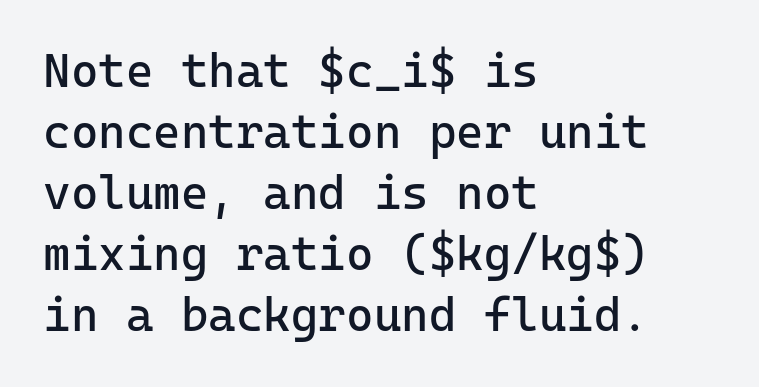
The letters sit at their default tracking, neither squeezed nor spread. Italic: no, the glyphs are upright roman. Whoever set this chose a conventional vertical rhythm. The letters march in equal steps, a hallmark of fixed-pitch type.
